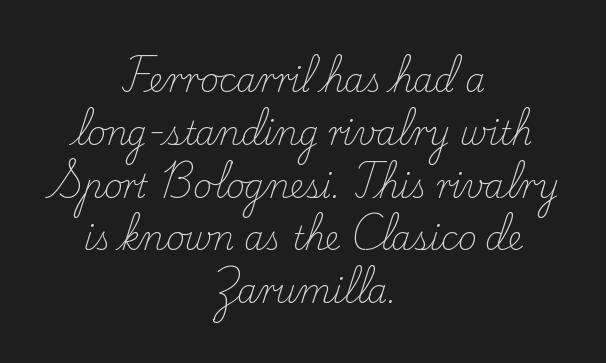
Q: Is the text bold? A: No.
Q: Is the text italic (slanted)? A: Yes.
Q: Is the typeface a serif or a sans-serif typeface? A: Serif.
Q: Is the text underlined? A: No.
Q: How is the paragraph aligned? A: Centered.
Q: Is the spacing between letters normal or unusually wide? A: Normal.
Q: Is the spacing between lines tight, normal or loose? A: Normal.
Q: Width (condensed, normal, or wide)? A: Normal.
Q: Stroke contrast? A: Low.
Q: x-height? A: Small.
Q: Monospaced? A: No.
